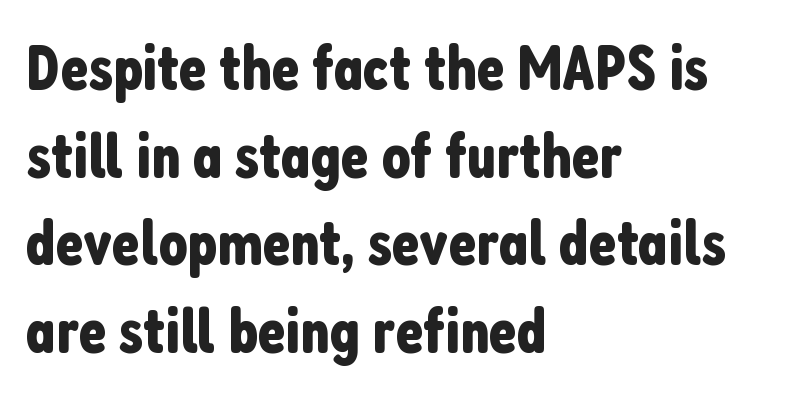
Q: Is the text italic (slanted)? A: No, it is upright.
Q: Is the typeface a serif or a sans-serif typeface? A: Sans-serif.
Q: Is the text underlined? A: No.
Q: How is the paragraph aligned? A: Left-aligned.
Q: Is the spacing between letters normal or unusually wide? A: Normal.
Q: Is the spacing between lines tight, normal or loose? A: Normal.
Q: Width (condensed, normal, or wide)? A: Condensed.
Q: Stroke contrast? A: Low.
Q: x-height? A: Medium.
Q: Monospaced? A: No.
